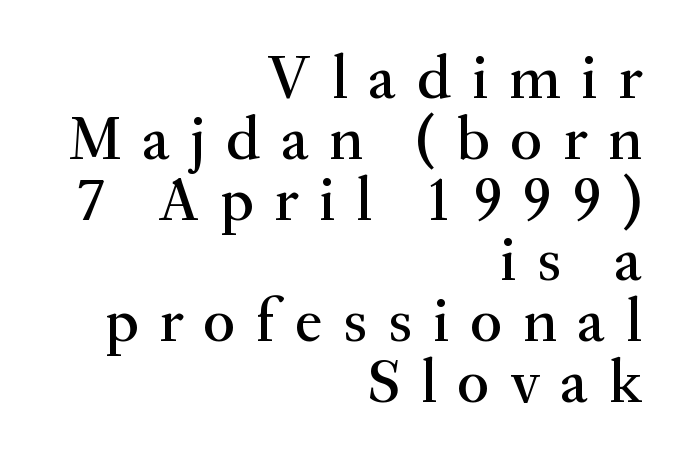
The image shows 62 px serif type, upright; set right-aligned, tight line spacing (0.98x), unusually wide letter spacing (+0.33 em), not underlined; medium stroke contrast and a small x-height.
